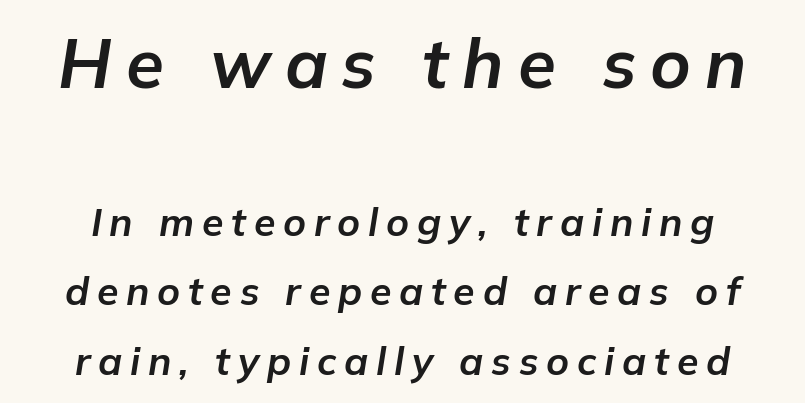
The image shows 69 px bold type, italic (leaning right); set line spacing 1.78x, unusually wide letter spacing (+0.2 em), not underlined; the first (top) block is 1.77x larger; low stroke contrast and a medium x-height.
